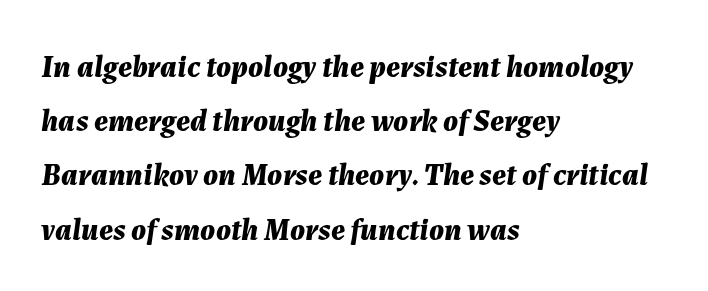
Q: Is the text bold? A: Yes.
Q: Is the text italic (slanted)? A: Yes, it leans right by about 7 degrees.
Q: Is the text underlined? A: No.
Q: How is the paragraph aligned? A: Left-aligned.
Q: Is the spacing between letters normal or unusually wide? A: Normal.
Q: Width (condensed, normal, or wide)? A: Normal.
Q: Stroke contrast? A: Medium.
Q: x-height? A: Medium.
Q: Monospaced? A: No.
